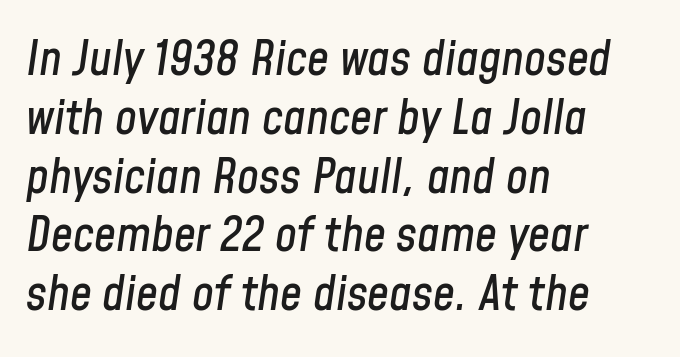
This rendering features lettering with no underline. Quick note: italic. This rendering leaves character spacing at its baseline value. Think of a printed novel: that variable character pitch is what you see here. In CSS terms this would be text-align: left.
